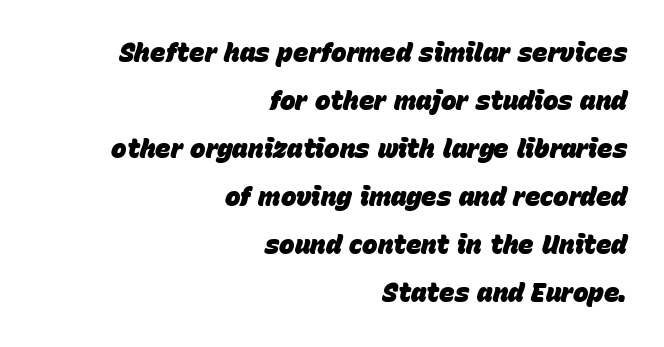
What stands out about the letter spacing? Nothing — it is the standard amount. Quick note: italic. The setting favours the right margin, as signatures and pull-quotes sometimes do. Underline: absent. Strokes here are thick enough to call this a true bold.
